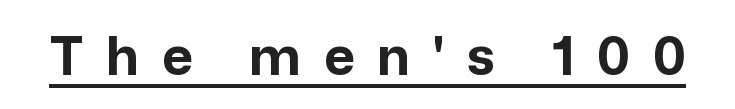
Proportional: the letters do not fall into vertical columns. Every word sits above its own underline. The tracking jumps out immediately: characters are airy and widely separated. A dark, heavy texture on the line: the type is bold. In terms of letterform style, serifs are entirely absent. Upright lettering throughout.
